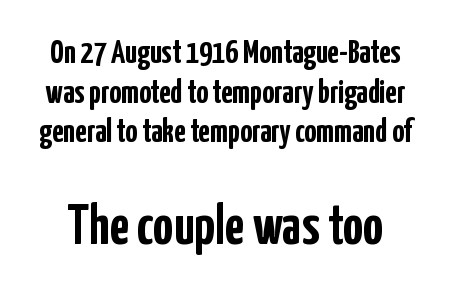
Note the varied advance widths — an 'i' is clearly narrower than an 'm'. Every stem runs plumb, perpendicular to the baseline. Bold? Absolutely — the strokes are thick and heavy. How are the letters spaced? Ordinarily, with no added tracking. Here the second block reads like a headline and the first like body copy. Has an underline been added? It has not.
